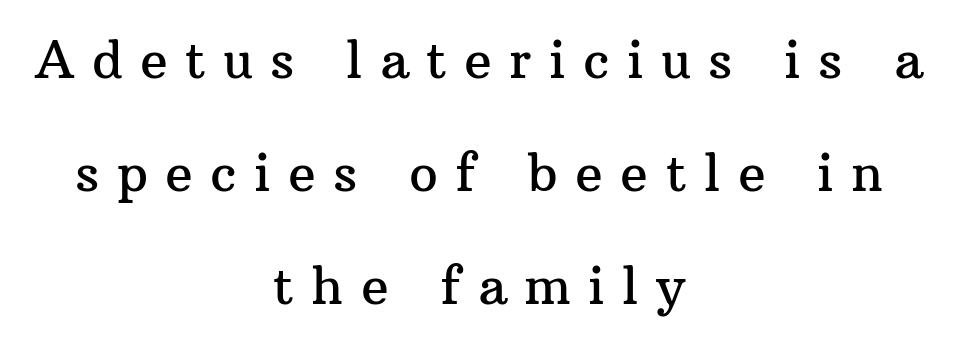
The image shows 51 px serif type, upright; set centered, loose line spacing (2.22x), unusually wide letter spacing (+0.34 em), not underlined; medium stroke contrast and a medium x-height.
